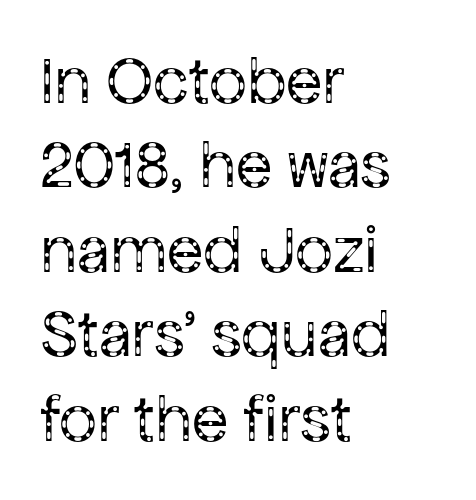
The space between consecutive lines is moderate. Think of a printed novel: that variable character pitch is what you see here. There is no visible air inserted between adjacent glyphs. The compositor pushed each line to the left boundary. Nobody drew a line under any word here. Look at the bottom of the vertical strokes: they stop flat, with no serifs.
